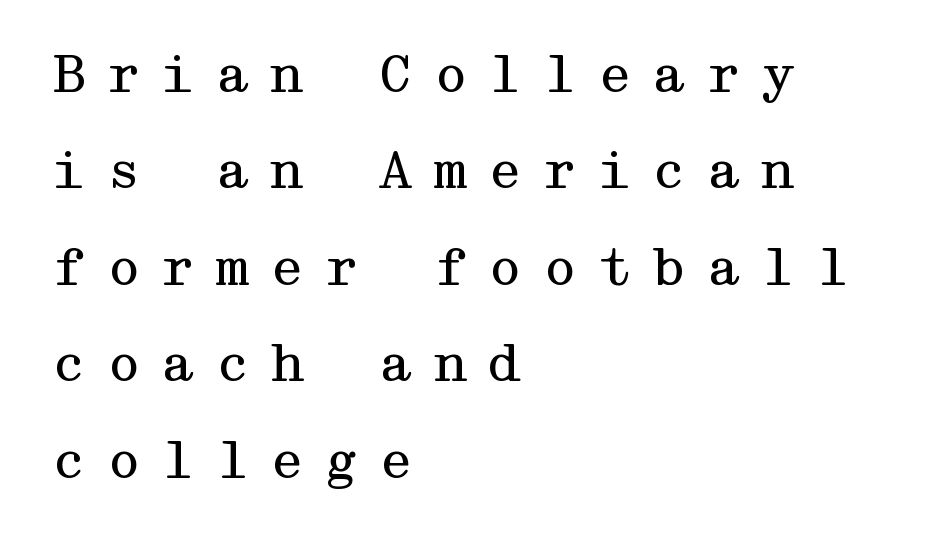
The image shows 51 px regular-weight, wide serif type, upright; set left-aligned, line spacing 1.89x, unusually wide letter spacing (+0.37 em), not underlined; medium stroke contrast and a medium x-height.
